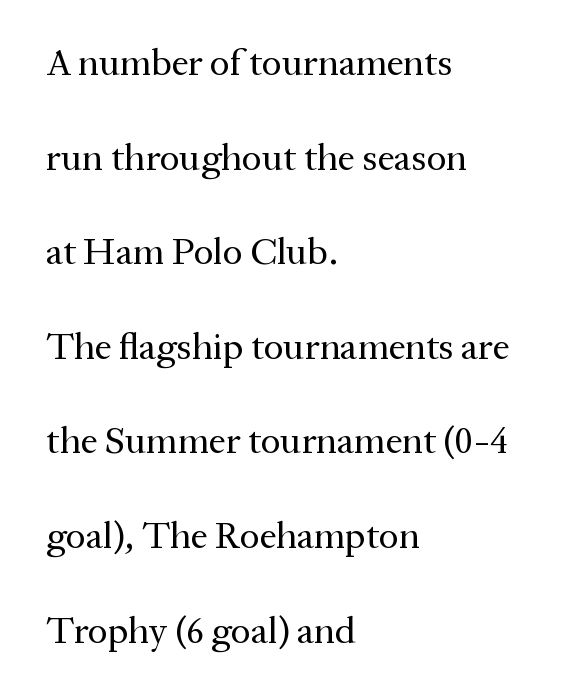
{"serif": "yes", "italic": "no", "bold": "no", "weight": "regular", "width": "normal", "stroke_contrast": "medium", "x_height": "medium", "monospaced": "no", "underline": "no", "align": "left", "line_spacing": "loose", "line_spacing_ratio": 2.49, "letter_spacing": "normal", "letter_spacing_em": 0.0, "glyph_px": 38}
